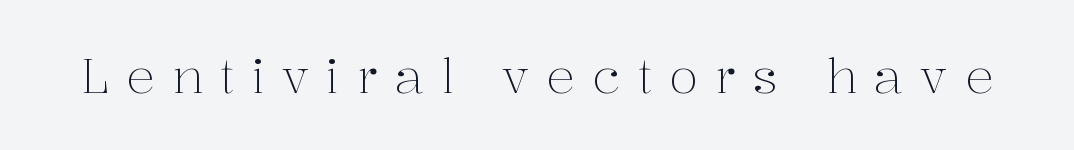
Q: Is the text bold? A: No.
Q: Is the text italic (slanted)? A: No, it is upright.
Q: Is the typeface a serif or a sans-serif typeface? A: Serif.
Q: Is the text underlined? A: No.
Q: Is the spacing between letters normal or unusually wide? A: Unusually wide.
Q: Width (condensed, normal, or wide)? A: Normal.
Q: Stroke contrast? A: Medium.
Q: x-height? A: Medium.
Q: Monospaced? A: No.
